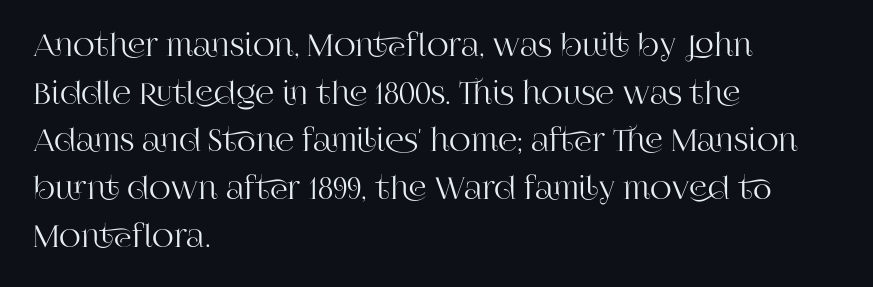
Q: Is the text italic (slanted)? A: No, it is upright.
Q: Is the typeface a serif or a sans-serif typeface? A: Serif.
Q: Is the text underlined? A: No.
Q: How is the paragraph aligned? A: Left-aligned.
Q: Is the spacing between letters normal or unusually wide? A: Normal.
Q: Is the spacing between lines tight, normal or loose? A: Normal.
Q: Width (condensed, normal, or wide)? A: Normal.
Q: Stroke contrast? A: High.
Q: x-height? A: Large.
Q: Monospaced? A: No.
